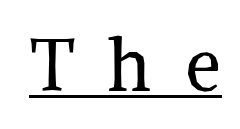
{"serif": "yes", "italic": "no", "bold": "no", "weight": "regular", "width": "normal", "stroke_contrast": "medium", "x_height": "medium", "monospaced": "no", "underline": "yes", "letter_spacing": "wide", "letter_spacing_em": 0.47, "glyph_px": 72}
